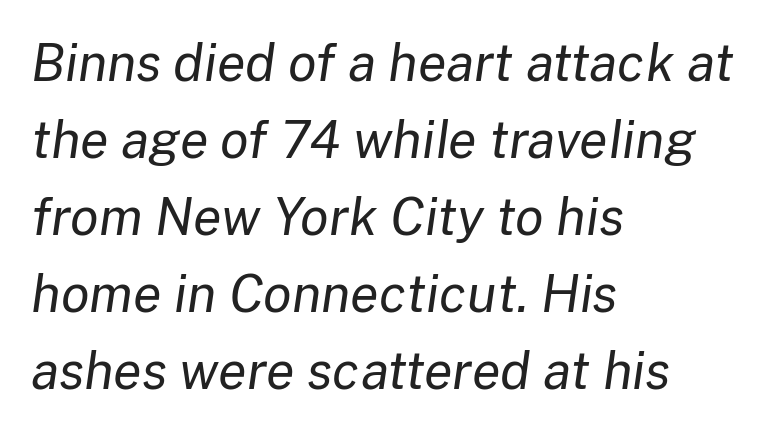
You could call the tracking neutral — neither tight nor loose. These lines sit exactly where default settings would place them. Any mark beneath the type? The region is blank. Here the designer chose a conventional face with non-uniform glyph widths.
